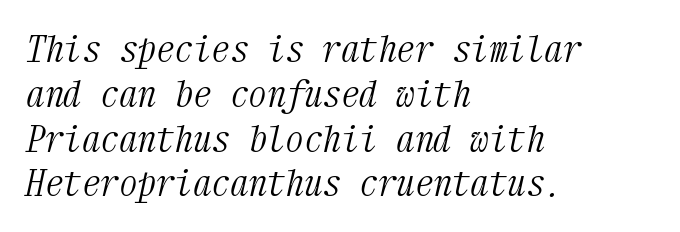
This sample uses an oblique cut, with every glyph tilted off the vertical. What kind of face is this? One with serifs. The passage shown is not bold in any degree. Visually the block forms a straight wall on the left and a jagged coastline on the right. A bare baseline throughout the passage. Is the letter spacing exaggerated? No — it looks like the ordinary default.
